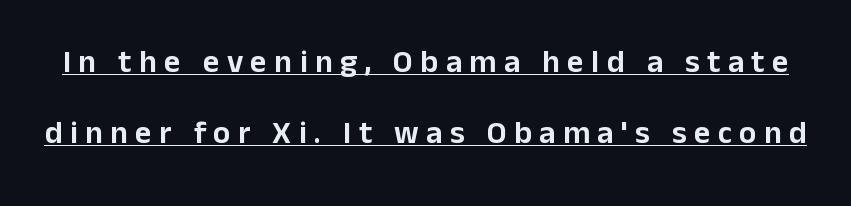
{"serif": "no", "italic": "no", "width": "normal", "stroke_contrast": "low", "x_height": "medium", "monospaced": "no", "underline": "yes", "line_spacing": "loose", "line_spacing_ratio": 2.21, "letter_spacing": "wide", "letter_spacing_em": 0.23, "glyph_px": 32}
